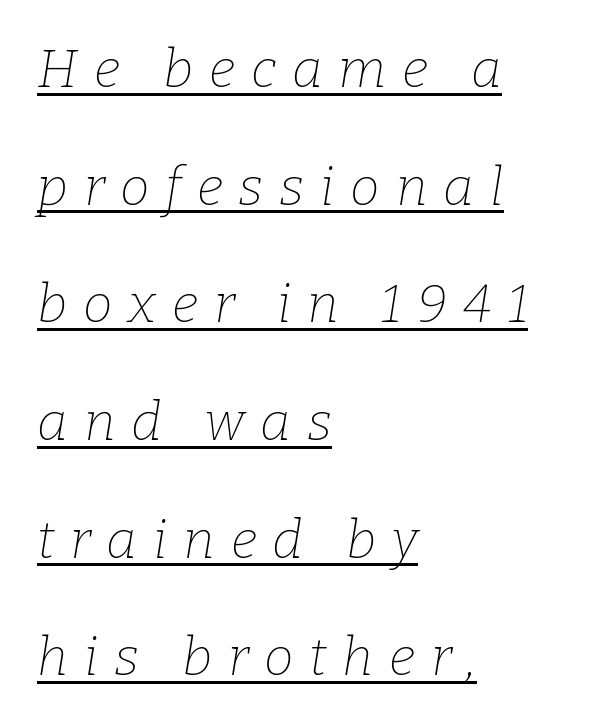
Honestly, the rows look like they've been pulled way apart. Italic? Definitely — the glyphs are oblique. The compositor pushed each line to the left boundary. Here the designer chose a conventional face with non-uniform glyph widths.
